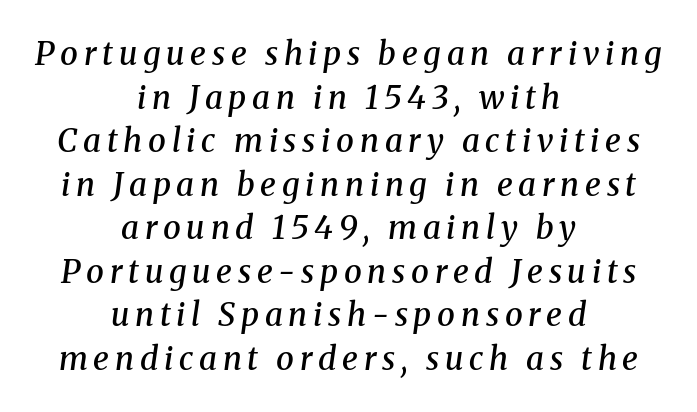
{"serif": "yes", "italic": "yes", "lean": "right", "slant_degrees": 8, "bold": "semi", "weight": "semibold", "width": "normal", "stroke_contrast": "medium", "x_height": "medium", "monospaced": "no", "underline": "no", "align": "center", "line_spacing": "normal", "line_spacing_ratio": 1.36, "glyph_px": 32}
